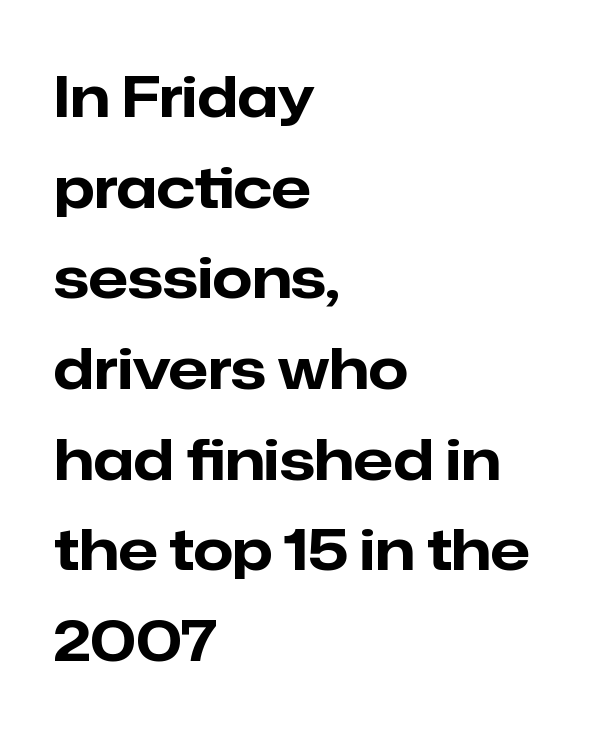
{"serif": "no", "italic": "no", "bold": "yes", "weight": "bold", "width": "normal", "stroke_contrast": "low", "x_height": "medium", "monospaced": "no", "underline": "no", "align": "left", "line_spacing": "normal", "line_spacing_ratio": 1.59, "letter_spacing": "normal", "letter_spacing_em": 0.0, "glyph_px": 57}
